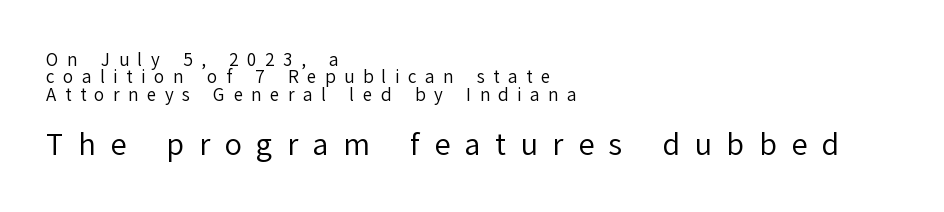
{"serif": "no", "italic": "no", "bold": "no", "weight": "regular", "width": "normal", "stroke_contrast": "low", "x_height": "medium", "monospaced": "no", "underline": "no", "align": "left", "line_spacing": "tight", "line_spacing_ratio": 1.02, "letter_spacing": "wide", "letter_spacing_em": 0.5, "larger_block": "second", "size_ratio": 1.71, "glyph_px": 29}
